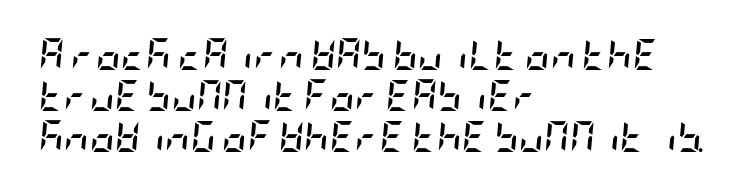
{"italic": "yes", "lean": "right", "slant_degrees": 5, "bold": "yes", "weight": "semibold", "width": "condensed", "stroke_contrast": "low", "x_height": "large", "underline": "no", "align": "left", "line_spacing": "normal", "line_spacing_ratio": 1.33, "letter_spacing": "normal", "letter_spacing_em": 0.0, "glyph_px": 31}
